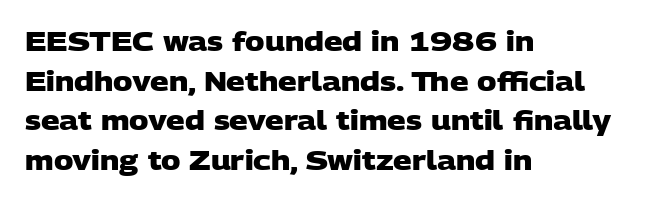
Casual observation: everything's shoved over to the left. Decoration check: the copy has no underline. Quick note: interline space is typical. Weight check: bold — yes, fully. How are the letters spaced? Ordinarily, with no added tracking.
